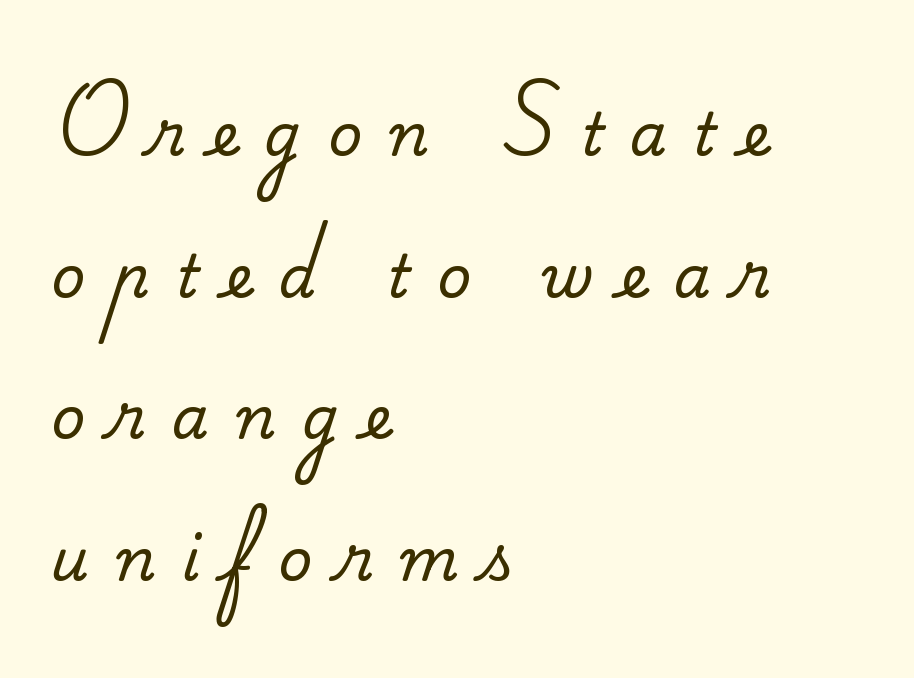
The image shows 59 px serif type; set left-aligned, loose line spacing (2.4x), unusually wide letter spacing (+0.45 em), not underlined; medium stroke contrast and a small x-height.
